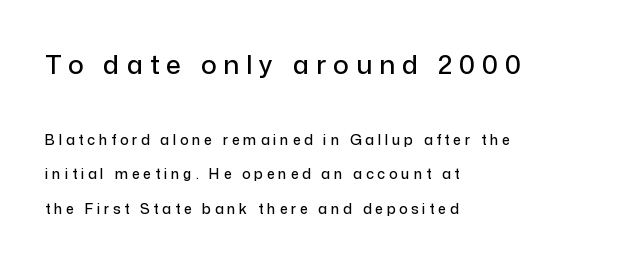
The image shows 26 px text type, upright; set left-aligned, loose line spacing (2.44x), unusually wide letter spacing (+0.27 em), not underlined; the first (top) block is 1.86x larger.
